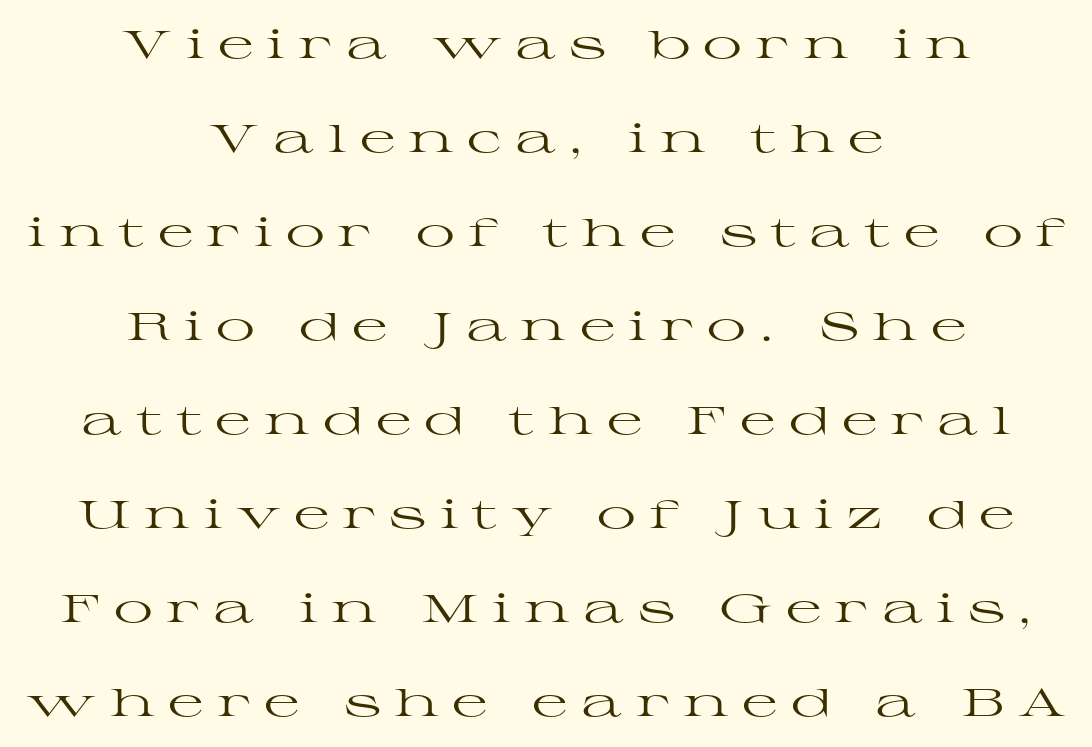
Q: Is the text bold? A: No.
Q: Is the text italic (slanted)? A: No, it is upright.
Q: Is the typeface a serif or a sans-serif typeface? A: Serif.
Q: Is the text underlined? A: No.
Q: How is the paragraph aligned? A: Centered.
Q: Is the spacing between letters normal or unusually wide? A: Unusually wide.
Q: Is the spacing between lines tight, normal or loose? A: Loose.
Q: Width (condensed, normal, or wide)? A: Wide.
Q: Stroke contrast? A: High.
Q: x-height? A: Medium.
Q: Monospaced? A: No.
